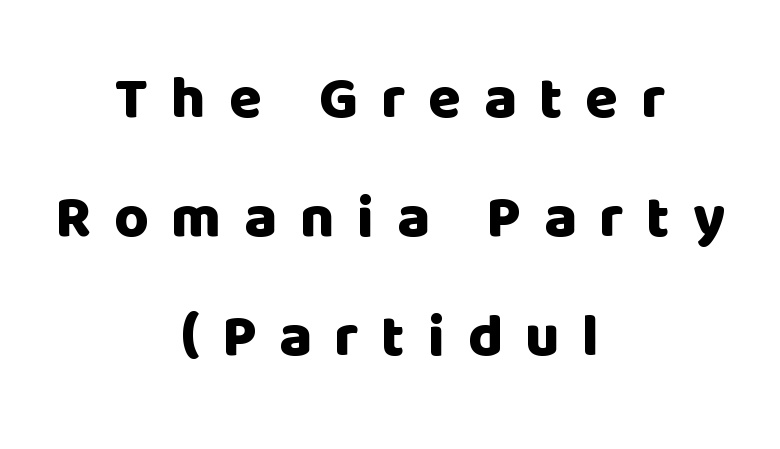
{"serif": "no", "italic": "no", "bold": "yes", "weight": "heavy", "width": "normal", "stroke_contrast": "low", "x_height": "large", "monospaced": "no", "underline": "no", "align": "center", "line_spacing": "loose", "line_spacing_ratio": 2.02, "letter_spacing": "wide", "letter_spacing_em": 0.39, "glyph_px": 59}
